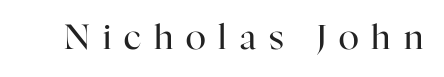
Q: Is the text bold? A: No.
Q: Is the text italic (slanted)? A: No, it is upright.
Q: Is the typeface a serif or a sans-serif typeface? A: Serif.
Q: Is the text underlined? A: No.
Q: Is the spacing between letters normal or unusually wide? A: Unusually wide.
Q: Width (condensed, normal, or wide)? A: Normal.
Q: Stroke contrast? A: High.
Q: x-height? A: Medium.
Q: Monospaced? A: No.
